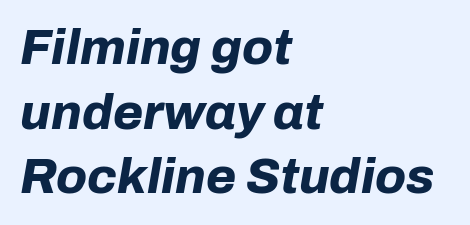
The image shows 49 px bold type, italic (leaning right); set left-aligned, normal line spacing (1.32x), normal letter spacing, not underlined; low stroke contrast and a medium x-height.
